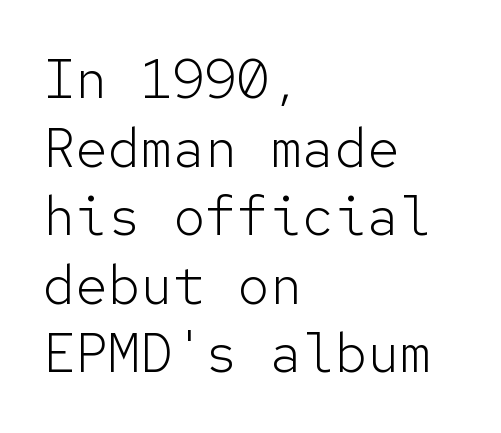
{"serif": "no", "italic": "no", "bold": "no", "weight": "light", "width": "normal", "stroke_contrast": "low", "x_height": "medium", "monospaced": "yes", "underline": "no", "align": "left", "line_spacing": "normal", "line_spacing_ratio": 1.27, "letter_spacing": "normal", "letter_spacing_em": 0.0, "glyph_px": 54}
